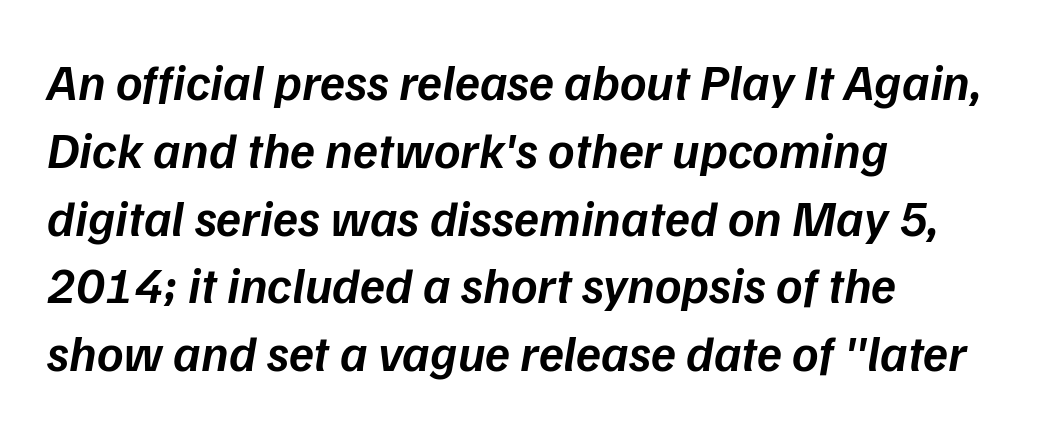
{"italic": "yes", "lean": "right", "slant_degrees": 9, "bold": "semi", "weight": "semibold", "width": "normal", "stroke_contrast": "low", "x_height": "medium", "monospaced": "no", "underline": "no", "align": "left", "line_spacing": "normal", "line_spacing_ratio": 1.33, "letter_spacing": "normal", "letter_spacing_em": 0.0, "glyph_px": 51}
